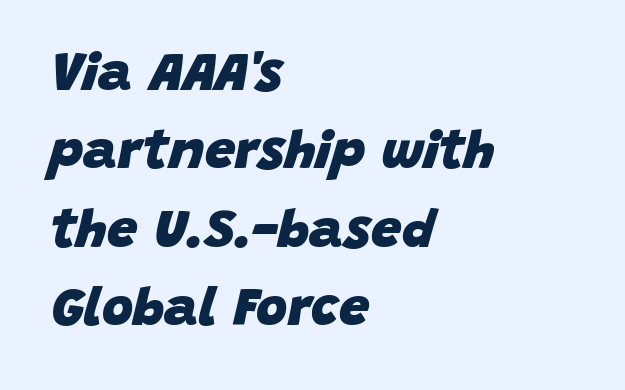
Q: Is the text bold? A: Yes.
Q: Is the text italic (slanted)? A: Yes, it leans right by about 15 degrees.
Q: Is the text underlined? A: No.
Q: How is the paragraph aligned? A: Left-aligned.
Q: Is the spacing between letters normal or unusually wide? A: Normal.
Q: Is the spacing between lines tight, normal or loose? A: Normal.
Q: Width (condensed, normal, or wide)? A: Normal.
Q: Stroke contrast? A: Low.
Q: x-height? A: Large.
Q: Monospaced? A: No.
